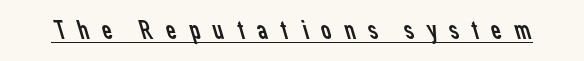
The image shows 28 px regular-weight sans-serif type; set unusually wide letter spacing (+0.36 em), underlined; low stroke contrast and a medium x-height.
